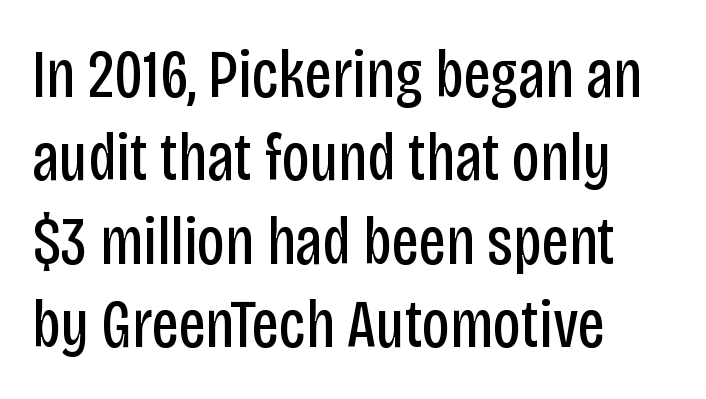
Q: Is the text bold? A: No.
Q: Is the text italic (slanted)? A: No, it is upright.
Q: Is the typeface a serif or a sans-serif typeface? A: Sans-serif.
Q: Is the text underlined? A: No.
Q: How is the paragraph aligned? A: Left-aligned.
Q: Is the spacing between letters normal or unusually wide? A: Normal.
Q: Width (condensed, normal, or wide)? A: Condensed.
Q: Stroke contrast? A: Low.
Q: x-height? A: Large.
Q: Monospaced? A: No.
